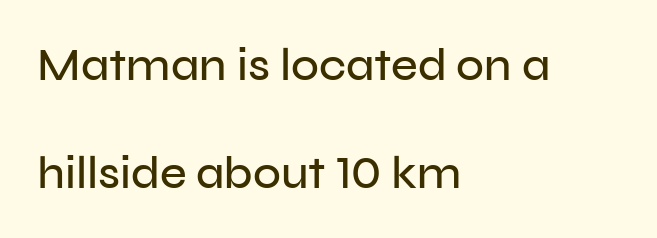
Q: Is the text italic (slanted)? A: No, it is upright.
Q: Is the typeface a serif or a sans-serif typeface? A: Sans-serif.
Q: Is the text underlined? A: No.
Q: How is the paragraph aligned? A: Left-aligned.
Q: Is the spacing between letters normal or unusually wide? A: Normal.
Q: Is the spacing between lines tight, normal or loose? A: Loose.
Q: Width (condensed, normal, or wide)? A: Normal.
Q: Stroke contrast? A: Low.
Q: x-height? A: Medium.
Q: Monospaced? A: No.
